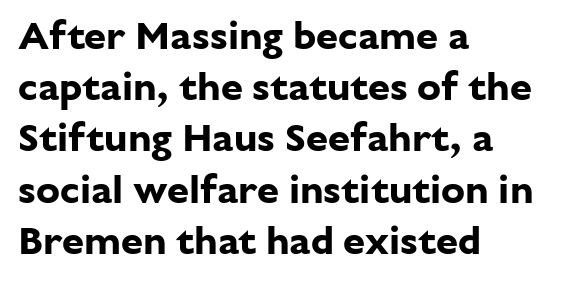
When letters stand straight like this, we call the style roman or upright. Compared with a centered layout, this one pins lines to the left instead. Regarding serifs, this sample does without them. Letter spacing: default. The space directly below the letters is spotless.
